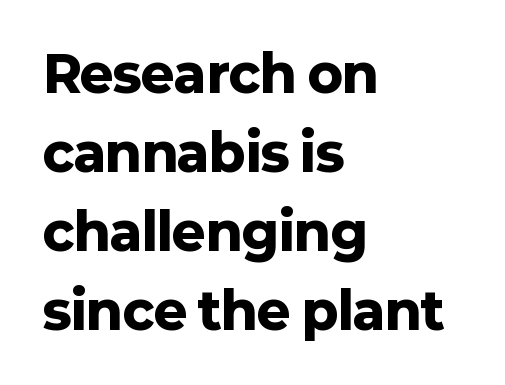
{"serif": "no", "italic": "no", "bold": "yes", "weight": "heavy", "width": "normal", "stroke_contrast": "low", "x_height": "medium", "monospaced": "no", "underline": "no", "align": "left", "line_spacing": "normal", "line_spacing_ratio": 1.55, "letter_spacing": "normal", "letter_spacing_em": 0.0, "glyph_px": 51}
